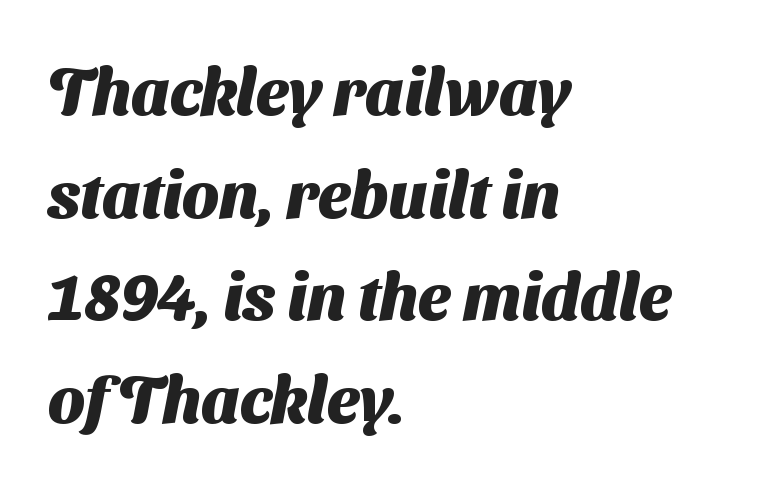
{"serif": "no", "bold": "yes", "weight": "heavy", "width": "normal", "stroke_contrast": "medium", "x_height": "medium", "monospaced": "no", "underline": "no", "align": "left", "line_spacing": "normal", "line_spacing_ratio": 1.58, "letter_spacing": "normal", "letter_spacing_em": 0.0, "glyph_px": 65}
